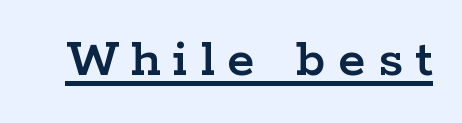
{"serif": "yes", "italic": "no", "width": "wide", "stroke_contrast": "low", "x_height": "medium", "monospaced": "no", "underline": "yes", "letter_spacing": "wide", "letter_spacing_em": 0.23, "glyph_px": 55}
